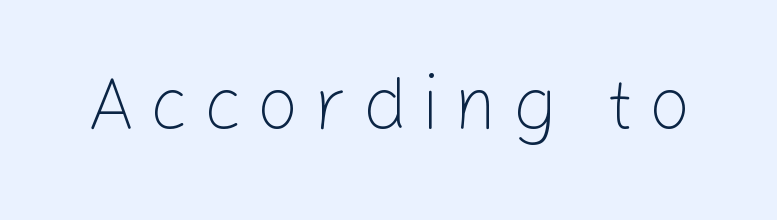
Q: Is the text bold? A: No.
Q: Is the text italic (slanted)? A: No, it is upright.
Q: Is the typeface a serif or a sans-serif typeface? A: Sans-serif.
Q: Is the text underlined? A: No.
Q: Is the spacing between letters normal or unusually wide? A: Unusually wide.
Q: Width (condensed, normal, or wide)? A: Normal.
Q: Stroke contrast? A: Low.
Q: x-height? A: Medium.
Q: Monospaced? A: No.
